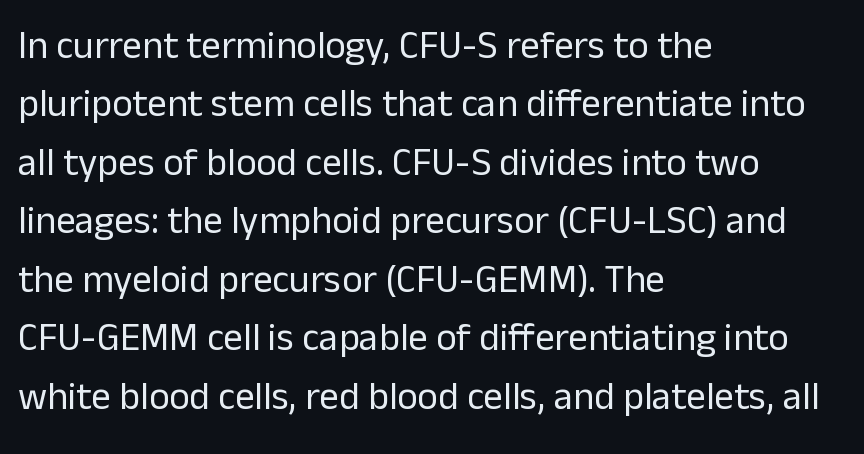
{"serif": "no", "italic": "no", "bold": "no", "weight": "regular", "width": "normal", "stroke_contrast": "low", "x_height": "medium", "monospaced": "no", "underline": "no", "align": "left", "line_spacing": "normal", "line_spacing_ratio": 1.5, "letter_spacing": "normal", "letter_spacing_em": 0.0, "glyph_px": 39}
